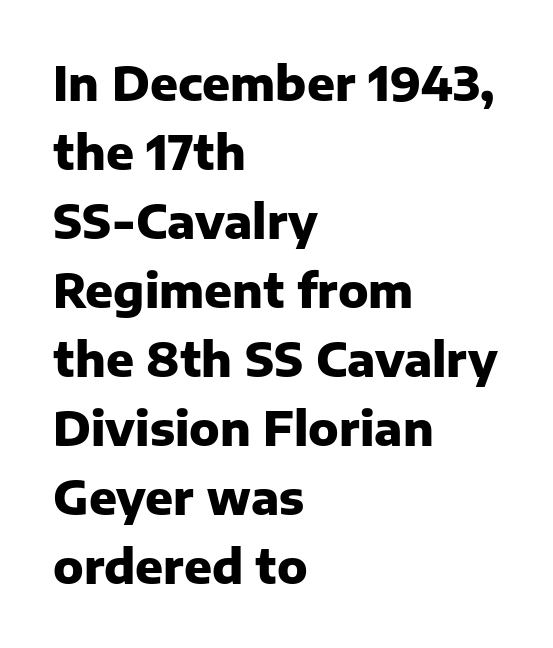
The image shows 46 px heavy sans-serif type, upright; set left-aligned, normal line spacing (1.5x), normal letter spacing, not underlined; low stroke contrast and a medium x-height.
